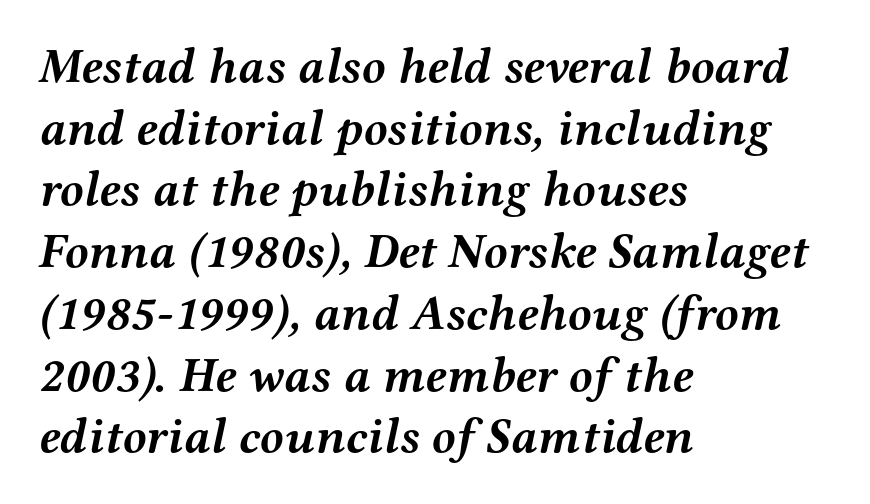
Leading matches the norm, producing a regular column. Emphasis-style slanted type is in use. Horizontally, the lines are justified to the leading edge only. The tracking reads as untouched default to a designer's eye. Spacing verdict: proportional, widths tailored to each character. The glyphs are unaccompanied by any horizontal stroke below them.
